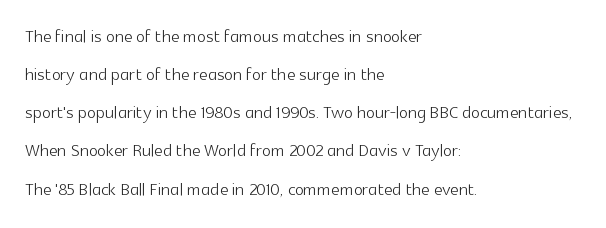
Is there much room between lines? A standard amount, neither cramped nor airy. A roman cut, with each character standing at attention. How are the letters spaced? Ordinarily, with no added tracking. This rendering features lettering with no underline. The paragraph shown leans on its left margin. The weight tops out at a normal text grade.
